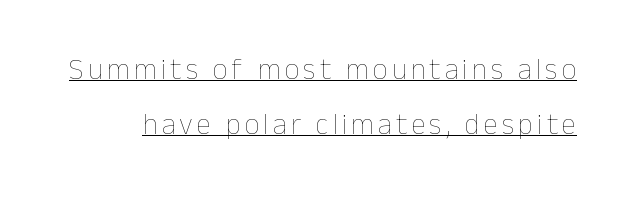
Heaviness? Minimal to ordinary, like unemphasized prose. A continuous stroke trails under the words, as in a hyperlink. Characters remain perfectly vertical along every line. Varying glyph widths throughout — classic text-font behaviour.
